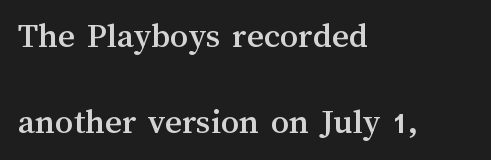
Unmarked baselines from the first word to the last. Caption: standard tracking, unaltered. Quick note: not italic, upright. Proportional: the letters do not fall into vertical columns. Line beginnings align vertically; line endings do not. Does the leading feel generous? Absolutely, it's lavish.
